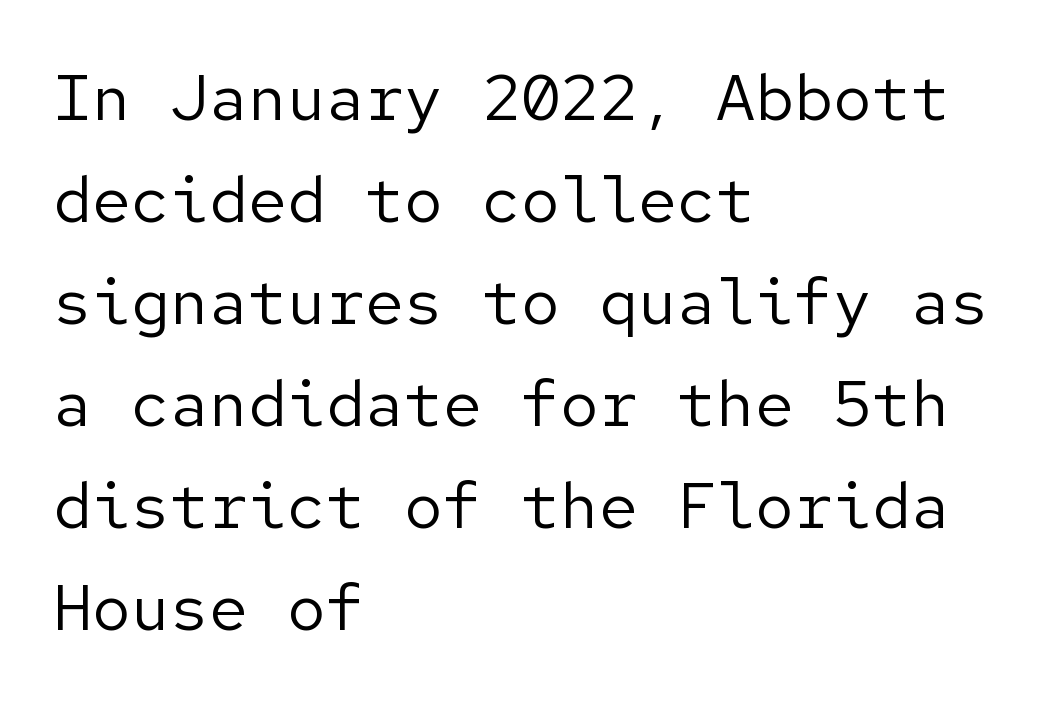
The weight tops out at a normal text grade. You could call the tracking neutral — neither tight nor loose. Glance below the letters and you will spot only blank space. These lines are set flush left with a ragged right edge. Normally led — the rows are evenly, conventionally spaced.
